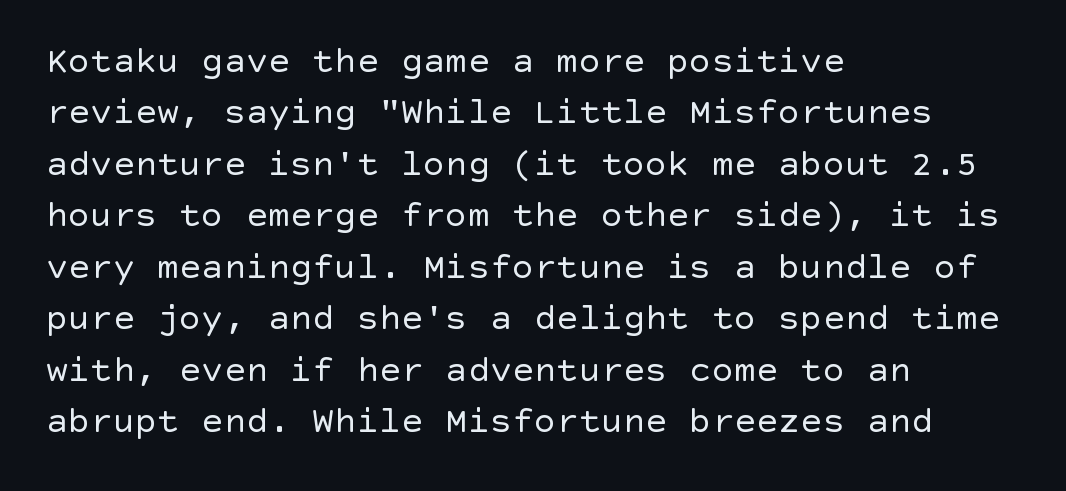
The image shows 37 px regular-weight sans-serif type, upright; set left-aligned, normal line spacing (1.39x), normal letter spacing, not underlined; a large x-height.
